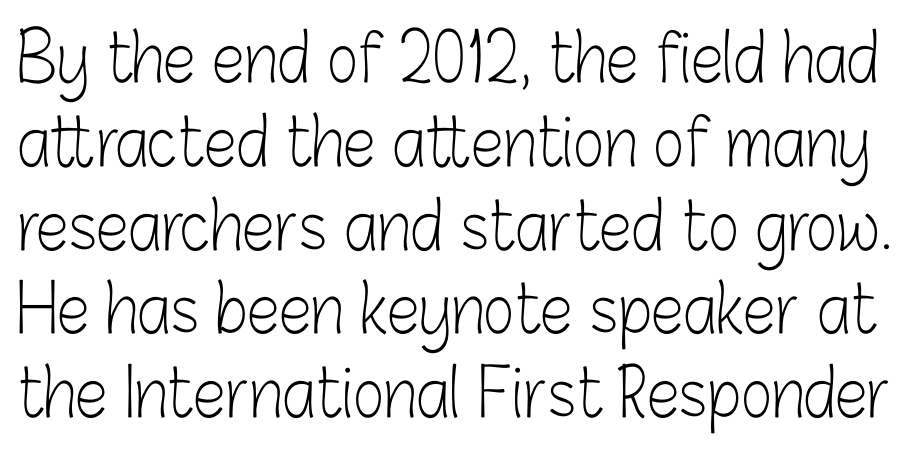
This sample has the flowing, uneven cadence of proportional lettering. Italic? Not at all — the glyphs are vertical. This block has exactly the height ordinary leading produces. Bare-footed words on every line.
